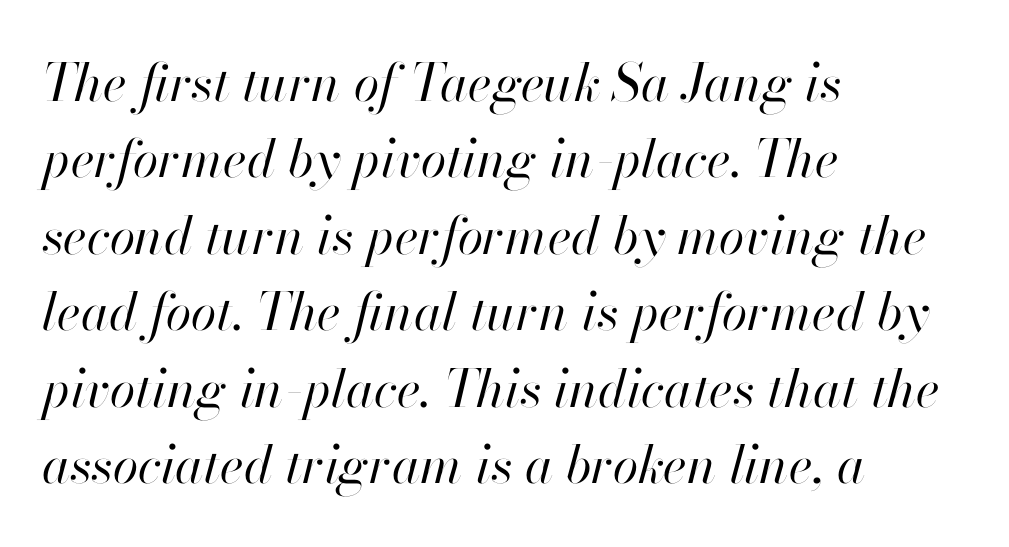
Q: Is the text bold? A: No.
Q: Is the text italic (slanted)? A: Yes, it leans right by about 13 degrees.
Q: Is the text underlined? A: No.
Q: How is the paragraph aligned? A: Left-aligned.
Q: Is the spacing between letters normal or unusually wide? A: Normal.
Q: Is the spacing between lines tight, normal or loose? A: Normal.
Q: Width (condensed, normal, or wide)? A: Normal.
Q: Stroke contrast? A: High.
Q: x-height? A: Small.
Q: Monospaced? A: No.
